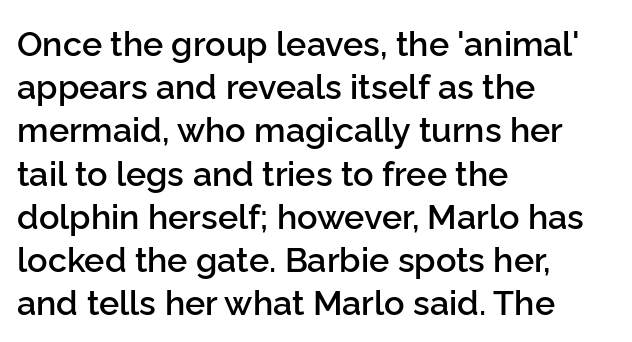
Rendered with straight, roman letterforms. Short and long lines alike share a common starting point at left. The words here are not underlined. Students, this is semibold: more ink than regular, less than bold.
